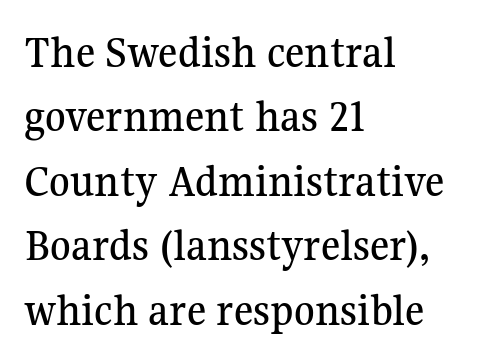
Where is the straight margin? On the left. These lines keep a tight, regular rhythm from letter to letter. Italic? Not at all — the glyphs are vertical. The type family on display is of the serif kind. Any mark beneath the type? The region is blank. If you measured baseline to baseline, you'd find a middling distance.
